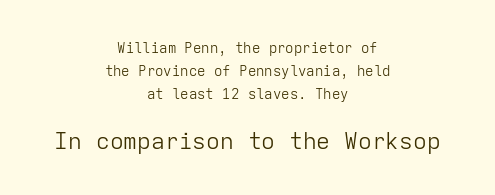
The image shows 23 px text type, upright; set centered, normal line spacing (1.63x), normal letter spacing, not underlined; the second (bottom) block is 1.64x larger.
